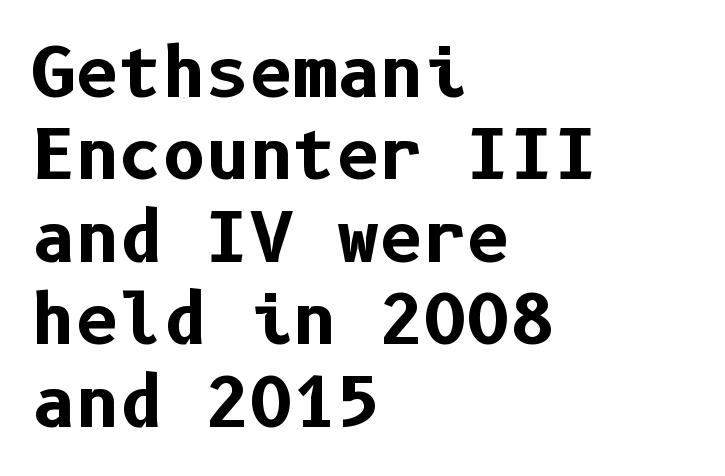
Clear beneath every line of the passage. Each word holds together tightly as a unit, with standard inter-letter gaps. Posture: upright roman. Are there feet on the stems? There aren't — it's a sans. You'd pick this weight for a headline — it's a proper bold. A student would call this left alignment; a typographer would say flush left, rag right.
